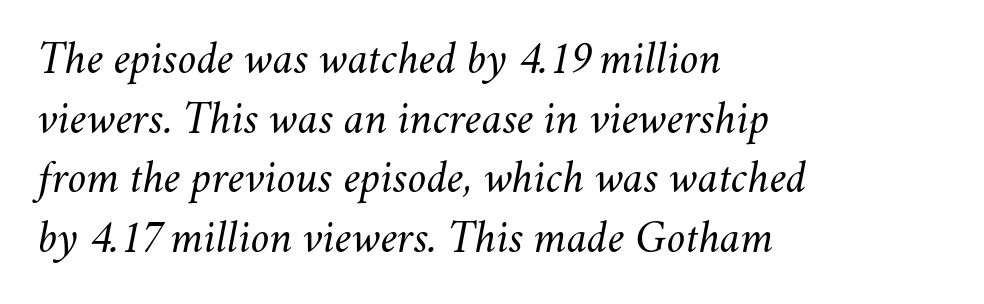
Q: Is the text bold? A: No.
Q: Is the text italic (slanted)? A: Yes, it leans right by about 11 degrees.
Q: Is the text underlined? A: No.
Q: How is the paragraph aligned? A: Left-aligned.
Q: Is the spacing between letters normal or unusually wide? A: Normal.
Q: Is the spacing between lines tight, normal or loose? A: Normal.
Q: Width (condensed, normal, or wide)? A: Normal.
Q: Stroke contrast? A: Medium.
Q: x-height? A: Small.
Q: Monospaced? A: No.
